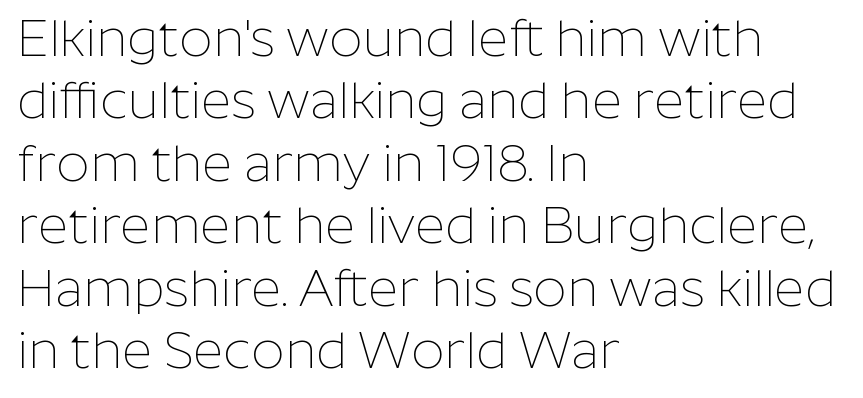
Q: Is the text bold? A: No.
Q: Is the text italic (slanted)? A: No, it is upright.
Q: Is the typeface a serif or a sans-serif typeface? A: Sans-serif.
Q: Is the text underlined? A: No.
Q: How is the paragraph aligned? A: Left-aligned.
Q: Is the spacing between letters normal or unusually wide? A: Normal.
Q: Width (condensed, normal, or wide)? A: Normal.
Q: Stroke contrast? A: Low.
Q: x-height? A: Medium.
Q: Monospaced? A: No.
